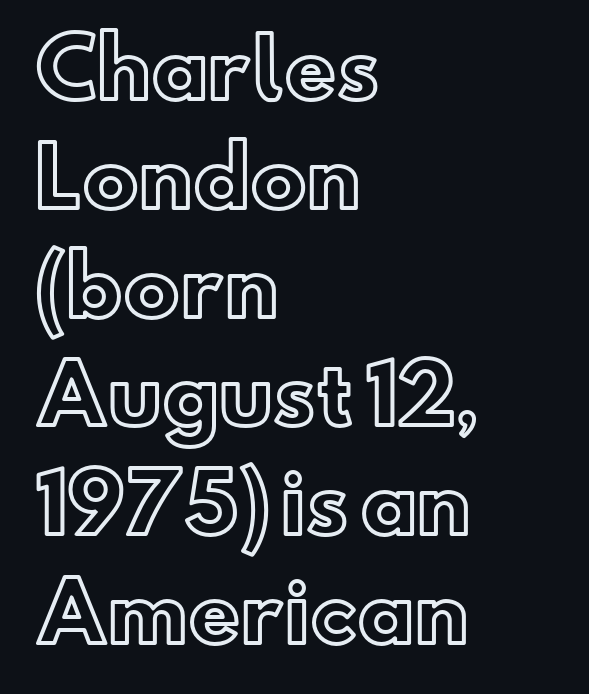
The image shows 80 px text type, upright; set left-aligned, normal line spacing (1.36x), normal letter spacing, not underlined; a small x-height.
